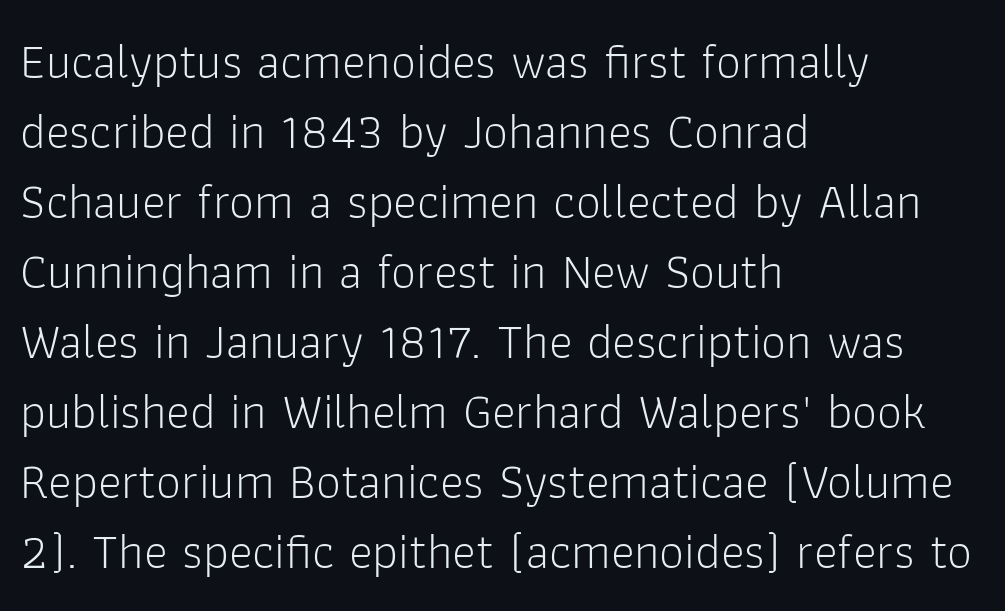
{"serif": "no", "italic": "no", "bold": "no", "weight": "light", "width": "normal", "stroke_contrast": "low", "x_height": "medium", "monospaced": "no", "underline": "no", "align": "left", "line_spacing": "normal", "line_spacing_ratio": 1.4, "letter_spacing": "normal", "letter_spacing_em": 0.0, "glyph_px": 50}
